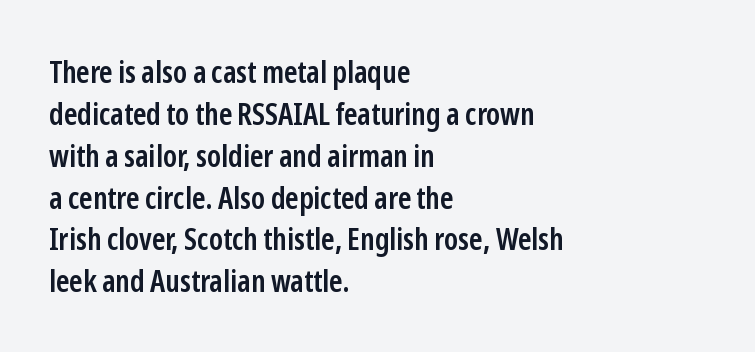
Q: Is the text bold? A: Semi-bold.
Q: Is the text italic (slanted)? A: No, it is upright.
Q: Is the typeface a serif or a sans-serif typeface? A: Sans-serif.
Q: Is the text underlined? A: No.
Q: How is the paragraph aligned? A: Left-aligned.
Q: Is the spacing between letters normal or unusually wide? A: Normal.
Q: Is the spacing between lines tight, normal or loose? A: Normal.
Q: Width (condensed, normal, or wide)? A: Condensed.
Q: Stroke contrast? A: Low.
Q: x-height? A: Medium.
Q: Monospaced? A: No.
